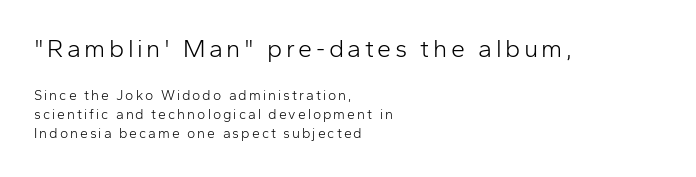
The image shows 25 px text type, upright; set left-aligned, normal line spacing (1.34x), not underlined; the first (top) block is 1.79x larger.
